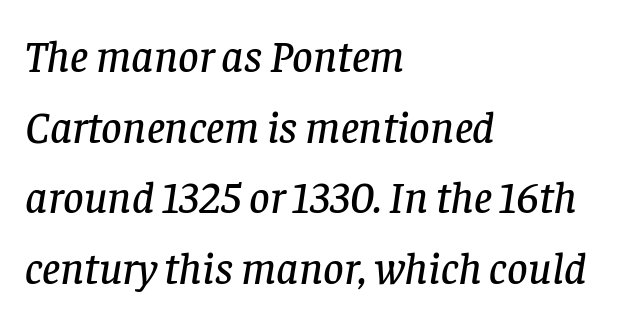
The image shows 45 px serif type, italic (leaning right); set left-aligned, normal line spacing (1.57x), normal letter spacing, not underlined; low stroke contrast and a large x-height.
